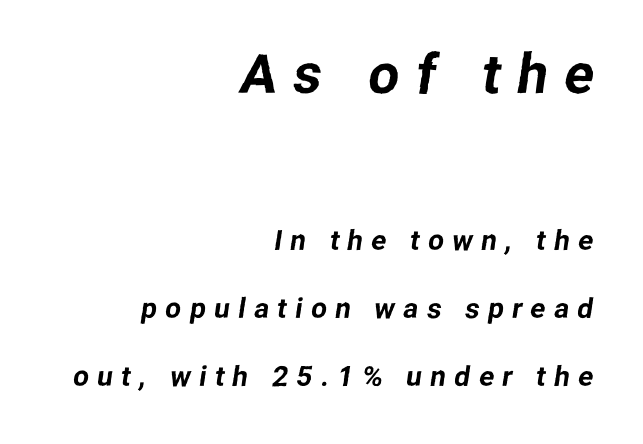
Q: Is the typeface a serif or a sans-serif typeface? A: Sans-serif.
Q: Is the text underlined? A: No.
Q: How is the paragraph aligned? A: Right-aligned.
Q: Is the spacing between letters normal or unusually wide? A: Unusually wide.
Q: Is the spacing between lines tight, normal or loose? A: Loose.
Q: Which block of text is set in a larger size, the first (top) or the second (bottom)? A: The first (top) one.
Q: Width (condensed, normal, or wide)? A: Normal.
Q: Stroke contrast? A: Low.
Q: x-height? A: Medium.
Q: Monospaced? A: No.
